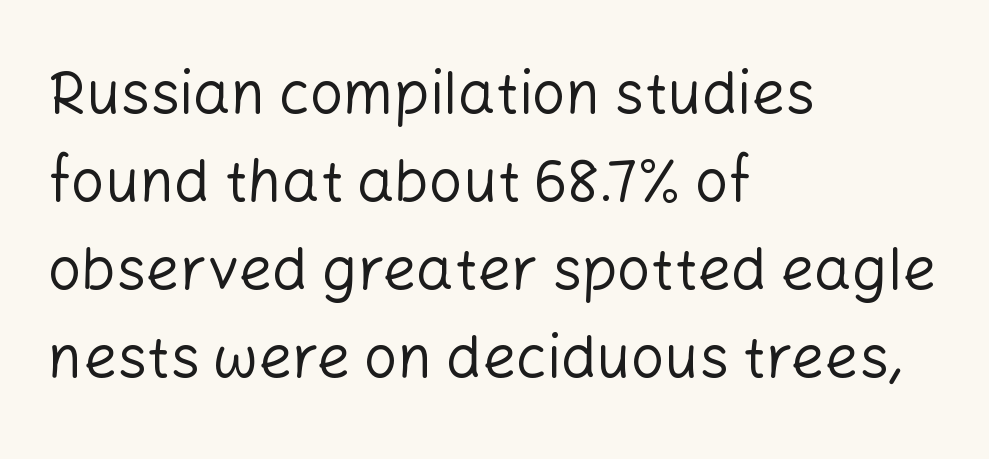
{"serif": "no", "italic": "no", "bold": "no", "weight": "regular", "width": "normal", "stroke_contrast": "low", "x_height": "medium", "monospaced": "no", "underline": "no", "align": "left", "line_spacing": "normal", "line_spacing_ratio": 1.49, "letter_spacing": "normal", "letter_spacing_em": 0.0, "glyph_px": 59}
